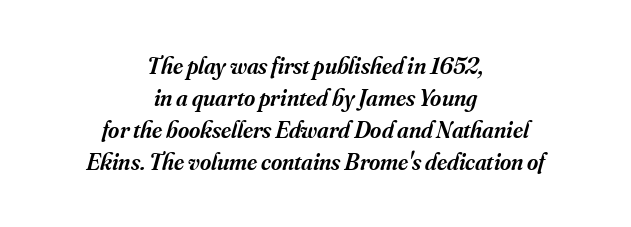
Q: Is the text bold? A: Semi-bold.
Q: Is the text italic (slanted)? A: Yes, it leans right by about 16 degrees.
Q: Is the text underlined? A: No.
Q: How is the paragraph aligned? A: Centered.
Q: Is the spacing between letters normal or unusually wide? A: Normal.
Q: Is the spacing between lines tight, normal or loose? A: Normal.
